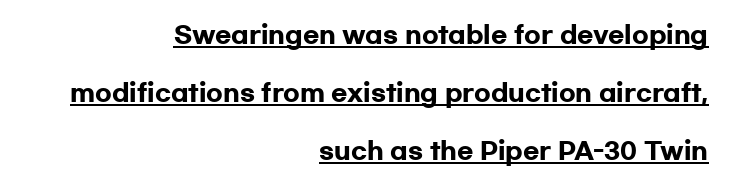
How would I describe the line gaps? Wide and relaxed. The words here are underlined. Notice how the passage keeps a crisp vertical edge on the right only. Do the letters lean? They stand straight. Is the type bold? Yes — the strokes are clearly thick and heavy.
